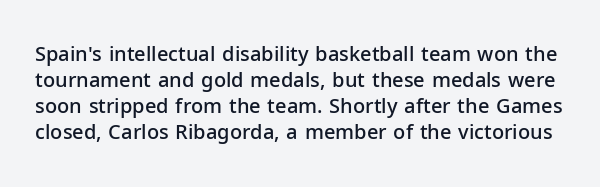
{"italic": "no", "bold": "semi", "underline": "no", "line_spacing": "normal", "line_spacing_ratio": 1.3, "letter_spacing": "normal", "letter_spacing_em": 0.0, "glyph_px": 20}
